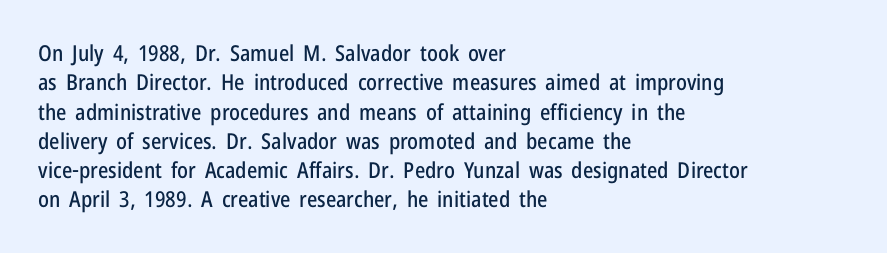
{"italic": "no", "underline": "no", "align": "left", "line_spacing": "normal", "line_spacing_ratio": 1.33, "letter_spacing": "normal", "letter_spacing_em": 0.0, "glyph_px": 22}
